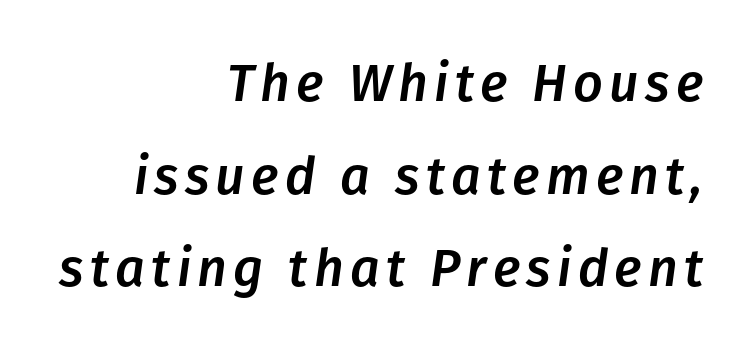
{"italic": "yes", "lean": "right", "slant_degrees": 8, "width": "normal", "stroke_contrast": "low", "x_height": "medium", "monospaced": "no", "underline": "no", "align": "right", "line_spacing_ratio": 1.78, "glyph_px": 52}
